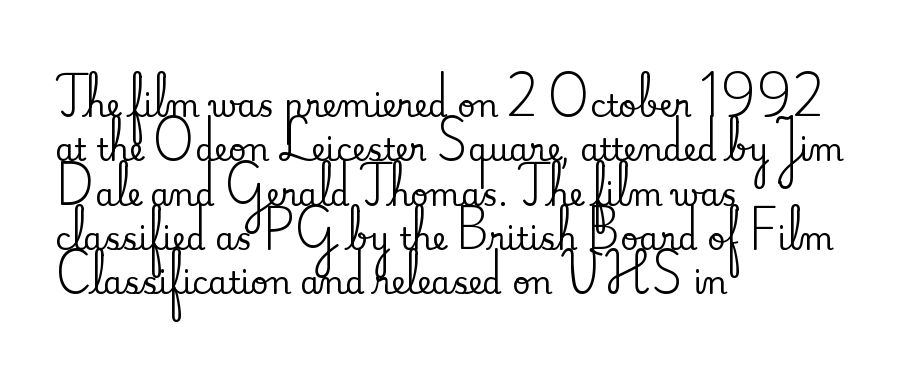
Proportional: the letters do not fall into vertical columns. Little horizontal feet cap the strokes, marking this as serif type. Layout note: lines flush left. No word sits above an underline.
